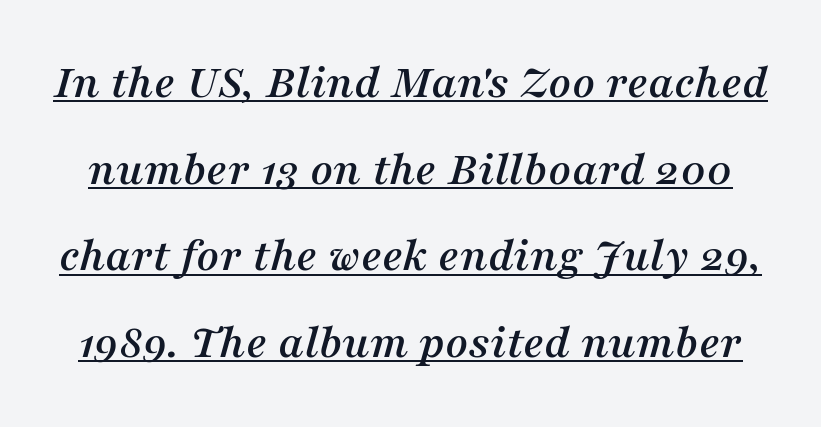
You can tell from the footed stems that serif type was used. You can see a thin bar hugging the bottom of the glyphs. Is this a fixed-width face? No — the glyphs have proportional, varying widths. Italic: yes, the glyphs are oblique. Nobody touched the tracking dial on this one.
